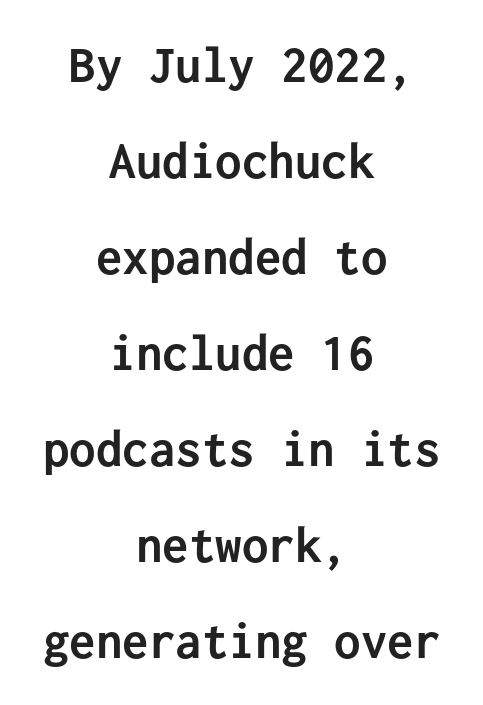
The image shows 53 px semibold sans-serif type, upright, monospaced; set centered, line spacing 1.81x, normal letter spacing, not underlined; low stroke contrast and a medium x-height.
